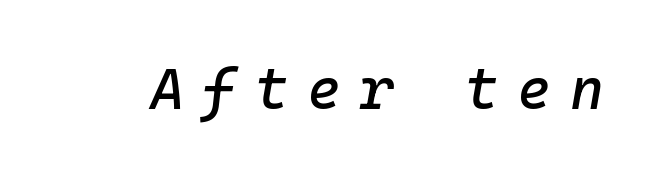
The image shows 58 px text type, italic (leaning right); set unusually wide letter spacing (+0.32 em), not underlined; low stroke contrast and a medium x-height.
